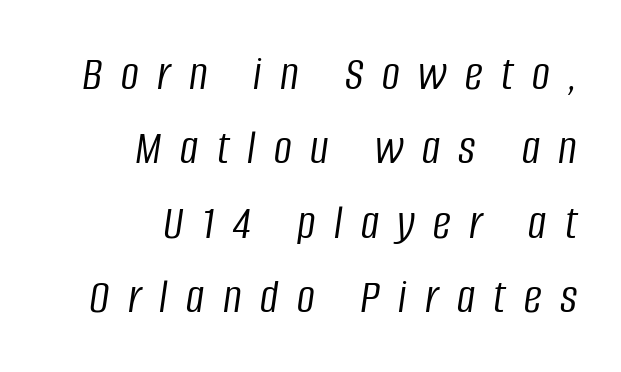
{"italic": "yes", "lean": "right", "slant_degrees": 8, "bold": "no", "weight": "light", "width": "condensed", "stroke_contrast": "low", "x_height": "large", "monospaced": "no", "underline": "no", "align": "right", "line_spacing": "normal", "line_spacing_ratio": 1.49, "letter_spacing": "wide", "letter_spacing_em": 0.37, "glyph_px": 50}
